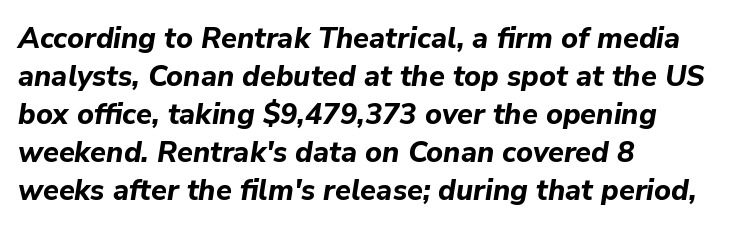
The image shows 29 px bold type, italic (leaning right); set left-aligned, normal line spacing (1.31x), normal letter spacing, not underlined; low stroke contrast and a medium x-height.
